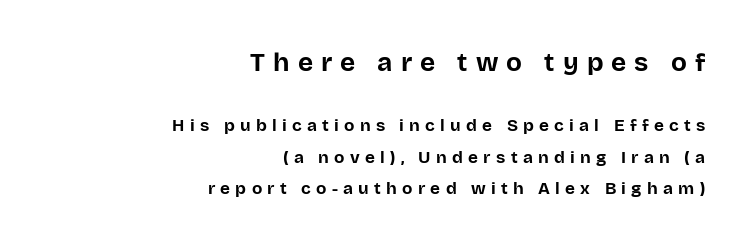
In terms of weight, the rendering is a true, heavy bold. A bare baseline throughout the passage. Quick note: not italic, upright. The composition opens big and finishes small.
